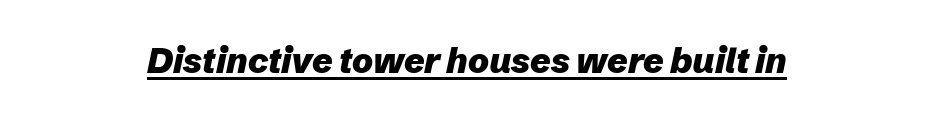
{"italic": "yes", "lean": "right", "slant_degrees": 12, "bold": "yes", "weight": "heavy", "width": "normal", "stroke_contrast": "low", "x_height": "medium", "monospaced": "no", "underline": "yes", "align": "center", "letter_spacing": "normal", "letter_spacing_em": 0.0, "glyph_px": 35}
